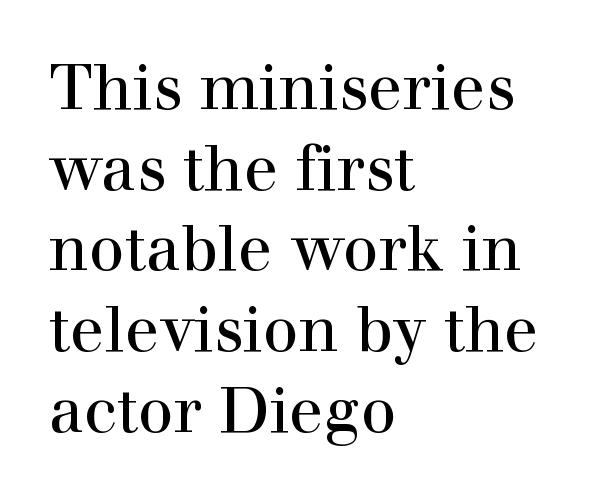
A serif font was chosen for this passage. The typography opts for an upright posture over an oblique one. There is no visible air inserted between adjacent glyphs. These lines stack with their left ends in a neat column. Think of a printed novel: that variable character pitch is what you see here. Has an underline been added? It has not.
